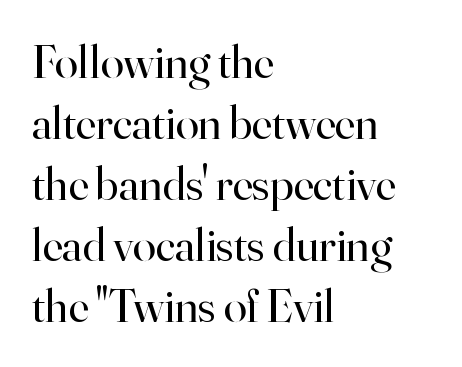
Q: Is the text bold? A: No.
Q: Is the text italic (slanted)? A: No, it is upright.
Q: Is the typeface a serif or a sans-serif typeface? A: Serif.
Q: Is the text underlined? A: No.
Q: How is the paragraph aligned? A: Left-aligned.
Q: Is the spacing between letters normal or unusually wide? A: Normal.
Q: Is the spacing between lines tight, normal or loose? A: Normal.
Q: Width (condensed, normal, or wide)? A: Normal.
Q: Stroke contrast? A: High.
Q: x-height? A: Small.
Q: Monospaced? A: No.
